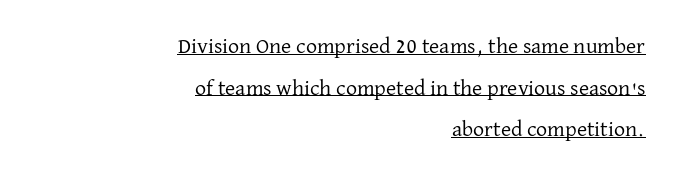
{"italic": "no", "bold": "no", "underline": "yes", "align": "right", "line_spacing_ratio": 1.89, "letter_spacing": "normal", "letter_spacing_em": 0.0, "glyph_px": 22}
